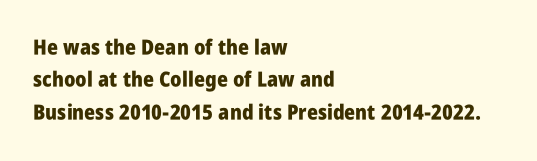
{"italic": "no", "bold": "yes", "underline": "no", "align": "left", "line_spacing": "normal", "line_spacing_ratio": 1.54, "letter_spacing": "normal", "letter_spacing_em": 0.0, "glyph_px": 21}
